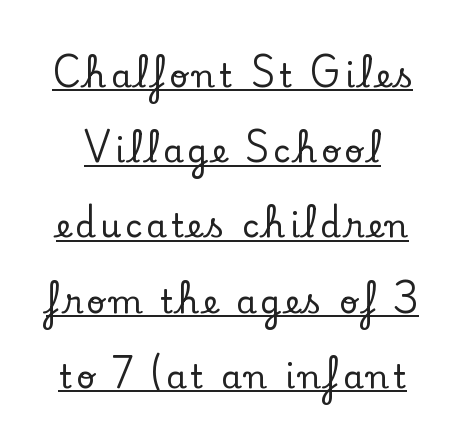
Looks like regular typesetting: each glyph gets only the width it needs. It's the straight-up-and-down kind of type. The glyphs are accompanied by a horizontal stroke just below them. Does the leading feel generous? Absolutely, it's lavish.
